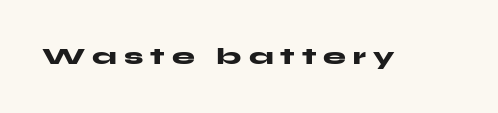
{"italic": "no", "bold": "yes", "underline": "no", "letter_spacing": "wide", "letter_spacing_em": 0.31, "glyph_px": 23}
